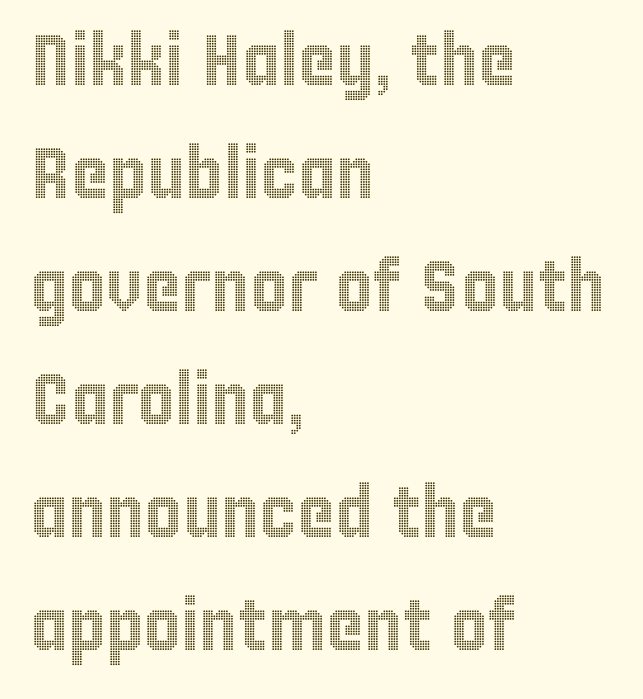
Q: Is the text italic (slanted)? A: No, it is upright.
Q: Is the text underlined? A: No.
Q: How is the paragraph aligned? A: Left-aligned.
Q: Is the spacing between letters normal or unusually wide? A: Normal.
Q: Is the spacing between lines tight, normal or loose? A: Normal.
Q: Width (condensed, normal, or wide)? A: Condensed.
Q: x-height? A: Large.
Q: Monospaced? A: No.
